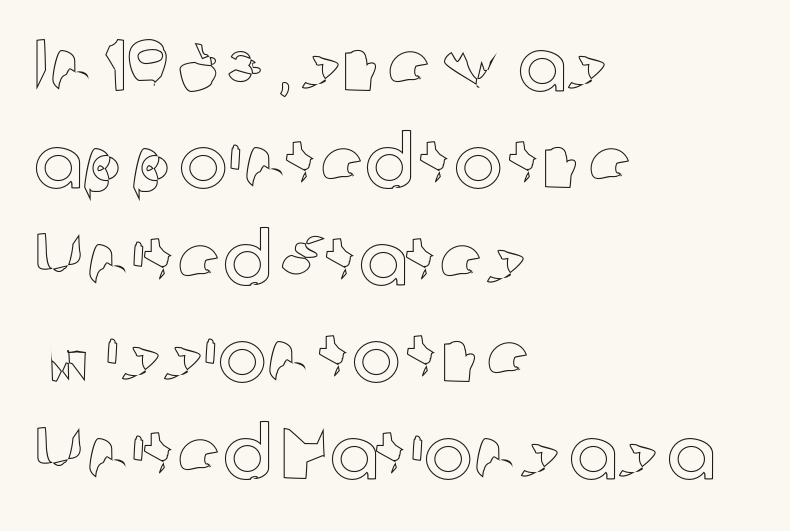
Q: Is the text italic (slanted)? A: No, it is upright.
Q: Is the text underlined? A: No.
Q: How is the paragraph aligned? A: Left-aligned.
Q: Is the spacing between letters normal or unusually wide? A: Normal.
Q: Is the spacing between lines tight, normal or loose? A: Normal.
Q: Width (condensed, normal, or wide)? A: Normal.
Q: x-height? A: Medium.
Q: Monospaced? A: No.
